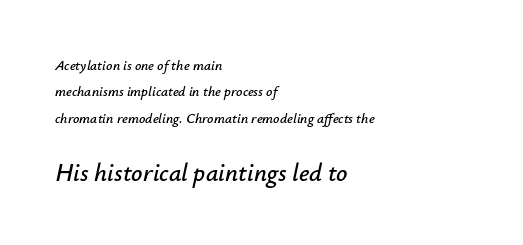
Q: Is the text italic (slanted)? A: Yes, it leans right by about 12 degrees.
Q: Is the text underlined? A: No.
Q: How is the paragraph aligned? A: Left-aligned.
Q: Is the spacing between letters normal or unusually wide? A: Normal.
Q: Which block of text is set in a larger size, the first (top) or the second (bottom)? A: The second (bottom) one.
